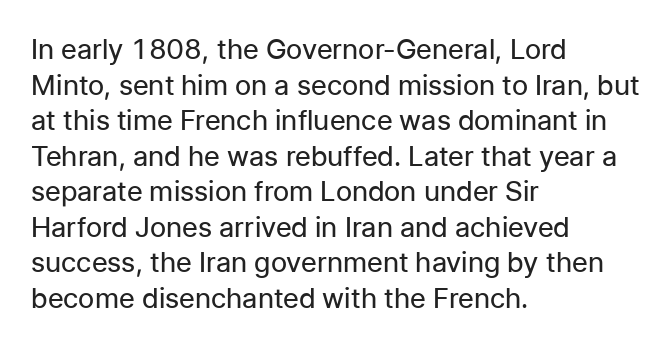
Q: Is the text bold? A: No.
Q: Is the text italic (slanted)? A: No, it is upright.
Q: Is the typeface a serif or a sans-serif typeface? A: Sans-serif.
Q: Is the text underlined? A: No.
Q: How is the paragraph aligned? A: Left-aligned.
Q: Is the spacing between letters normal or unusually wide? A: Normal.
Q: Is the spacing between lines tight, normal or loose? A: Normal.
Q: Width (condensed, normal, or wide)? A: Normal.
Q: Stroke contrast? A: Low.
Q: x-height? A: Medium.
Q: Monospaced? A: No.
